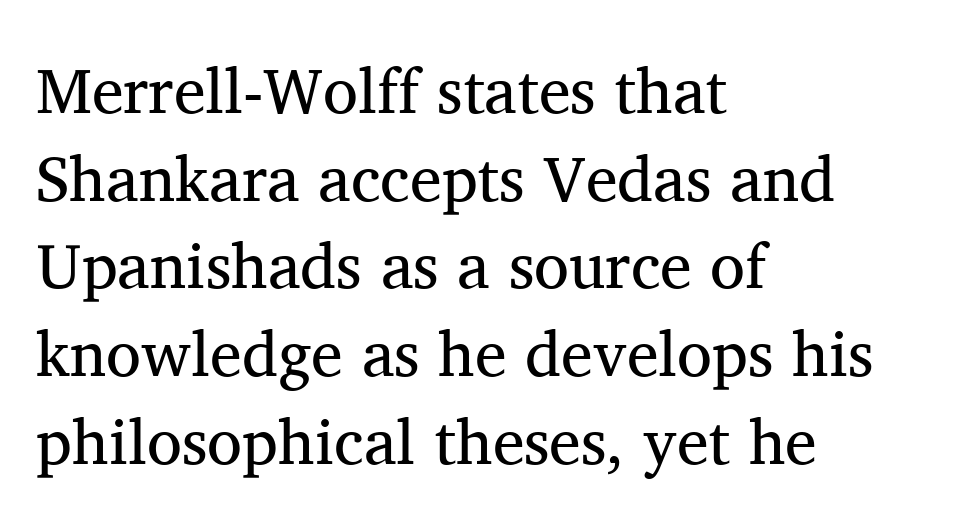
The image shows 64 px regular-weight serif type, upright; set left-aligned, normal line spacing (1.37x), normal letter spacing, not underlined; medium stroke contrast and a medium x-height.
